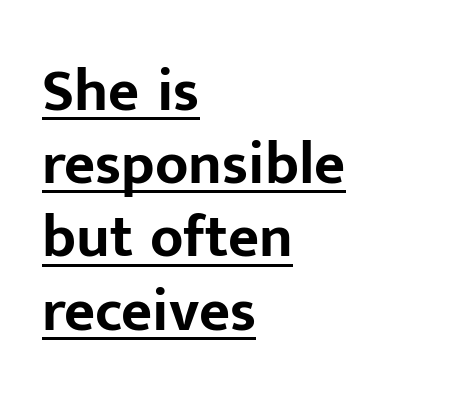
The image shows 60 px bold sans-serif type, upright; set left-aligned, line spacing 1.22x, normal letter spacing, underlined; low stroke contrast and a medium x-height.
